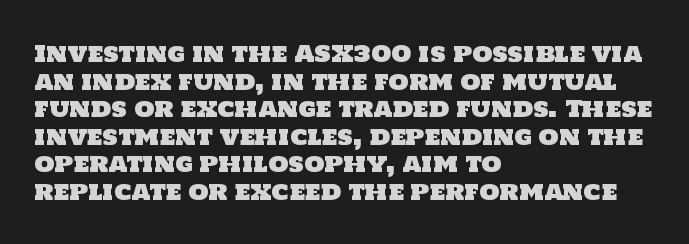
{"underline": "no", "align": "left", "line_spacing_ratio": 1.2, "letter_spacing": "normal", "letter_spacing_em": 0.0, "glyph_px": 23}
